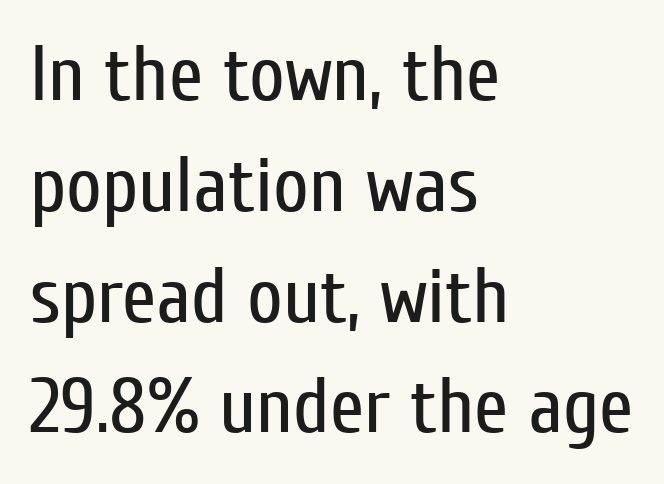
Q: Is the text bold? A: No.
Q: Is the text italic (slanted)? A: No, it is upright.
Q: Is the typeface a serif or a sans-serif typeface? A: Sans-serif.
Q: Is the text underlined? A: No.
Q: How is the paragraph aligned? A: Left-aligned.
Q: Is the spacing between letters normal or unusually wide? A: Normal.
Q: Is the spacing between lines tight, normal or loose? A: Normal.
Q: Width (condensed, normal, or wide)? A: Condensed.
Q: Stroke contrast? A: Low.
Q: x-height? A: Medium.
Q: Monospaced? A: No.
